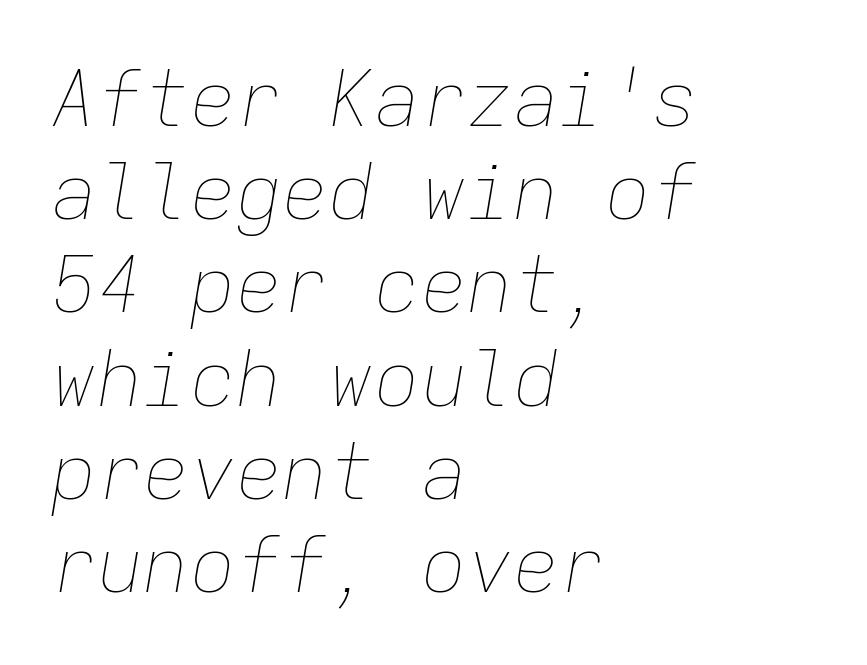
The image shows 77 px thin type, italic (leaning right), monospaced; set left-aligned, line spacing 1.21x, normal letter spacing, not underlined; low stroke contrast and a medium x-height.
